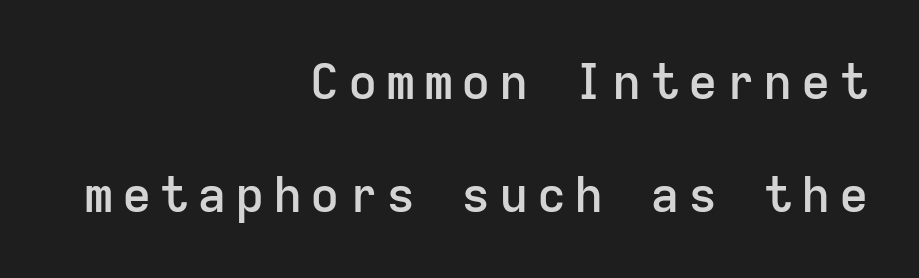
{"serif": "no", "italic": "no", "bold": "semi", "weight": "semibold", "width": "normal", "stroke_contrast": "low", "x_height": "medium", "monospaced": "yes", "underline": "no", "align": "right", "line_spacing": "loose", "line_spacing_ratio": 2.31, "glyph_px": 49}
